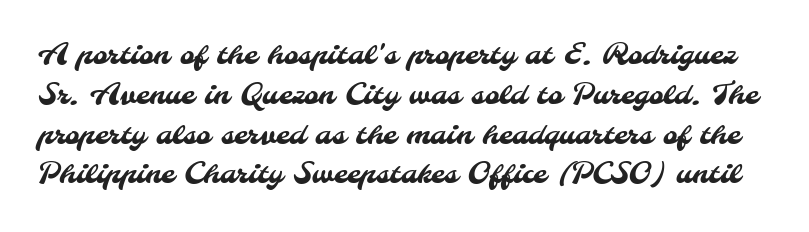
The image shows 28 px sans-serif type; set normal line spacing (1.42x), normal letter spacing, not underlined; medium stroke contrast and a small x-height.
